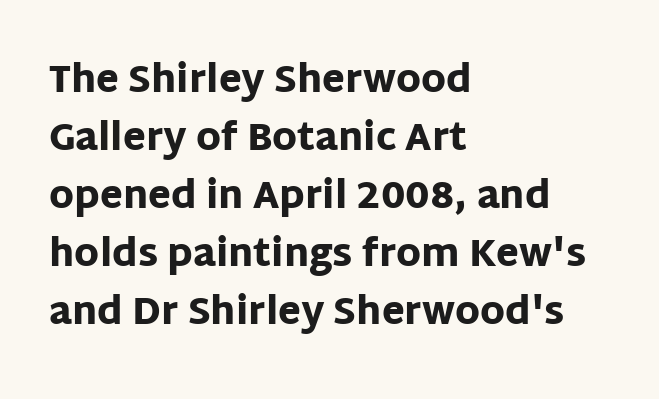
{"serif": "no", "italic": "no", "bold": "yes", "weight": "heavy", "width": "normal", "stroke_contrast": "low", "x_height": "large", "monospaced": "no", "underline": "no", "align": "left", "line_spacing": "normal", "line_spacing_ratio": 1.57, "letter_spacing": "normal", "letter_spacing_em": 0.0, "glyph_px": 37}
